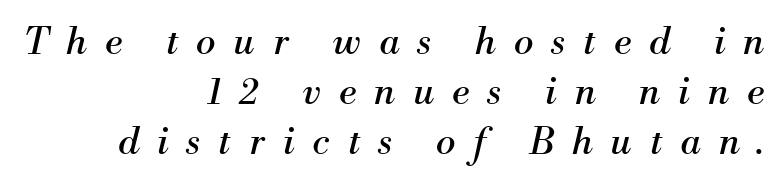
The image shows 37 px regular-weight serif type, italic (leaning right); set right-aligned, normal line spacing (1.35x), unusually wide letter spacing (+0.49 em), not underlined; medium stroke contrast and a small x-height.
